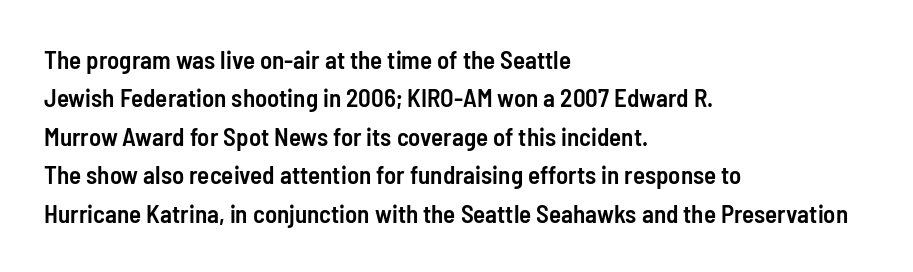
The image shows 25 px text type, upright; set left-aligned, normal line spacing (1.54x), normal letter spacing, not underlined.
